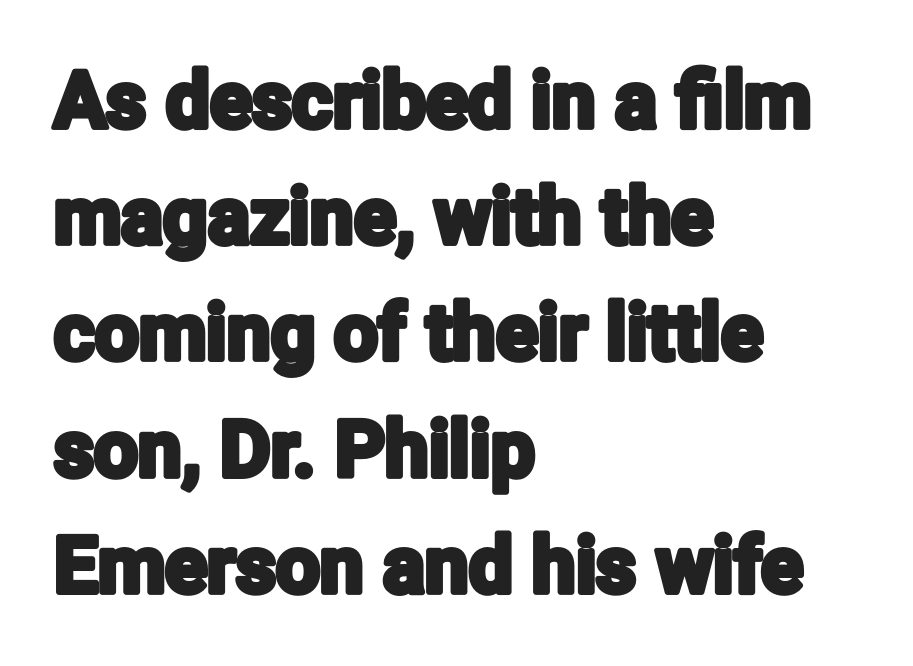
Q: Is the text italic (slanted)? A: No, it is upright.
Q: Is the typeface a serif or a sans-serif typeface? A: Sans-serif.
Q: Is the text underlined? A: No.
Q: How is the paragraph aligned? A: Left-aligned.
Q: Is the spacing between letters normal or unusually wide? A: Normal.
Q: Is the spacing between lines tight, normal or loose? A: Normal.
Q: Width (condensed, normal, or wide)? A: Condensed.
Q: Stroke contrast? A: Low.
Q: x-height? A: Medium.
Q: Monospaced? A: No.
